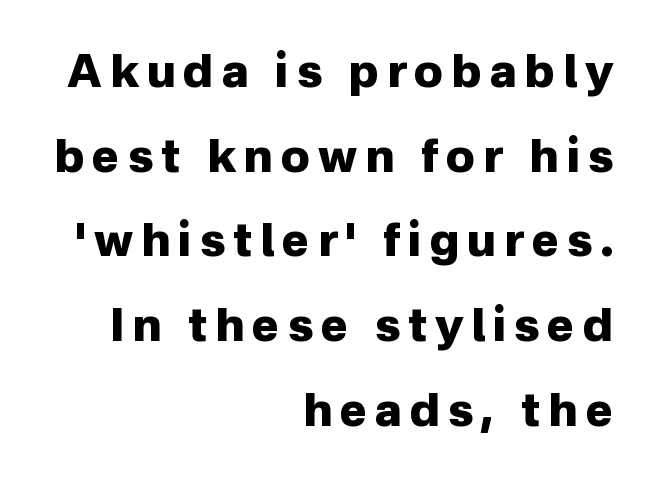
Q: Is the text bold? A: Yes.
Q: Is the text italic (slanted)? A: No, it is upright.
Q: Is the typeface a serif or a sans-serif typeface? A: Sans-serif.
Q: Is the text underlined? A: No.
Q: How is the paragraph aligned? A: Right-aligned.
Q: Width (condensed, normal, or wide)? A: Normal.
Q: Stroke contrast? A: Low.
Q: x-height? A: Medium.
Q: Monospaced? A: No.
